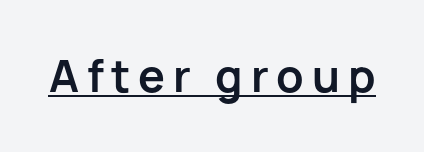
{"serif": "no", "italic": "no", "bold": "yes", "weight": "bold", "width": "normal", "stroke_contrast": "low", "x_height": "medium", "monospaced": "no", "underline": "yes", "glyph_px": 43}
